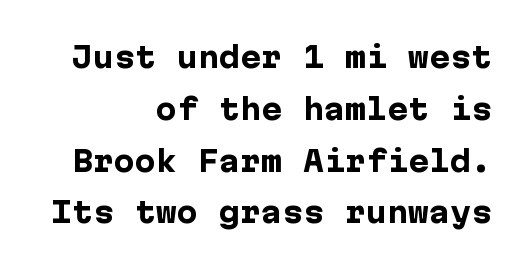
The image shows 28 px heavy sans-serif type, upright; set right-aligned, line spacing 1.85x, normal letter spacing, not underlined; low stroke contrast and a medium x-height.
